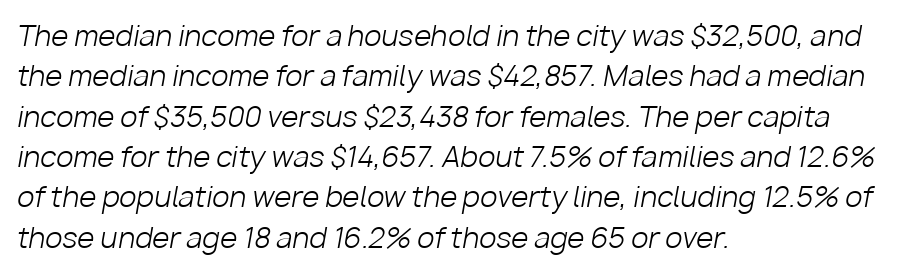
On a weight scale, this lands at 450 or below. Characters follow at the spacing the type designer built in. Each letter keeps its own natural width here, so spacing adapts to shape. The ragged edge is on the right, which tells us the setting is flush left. Posture: slanted.
